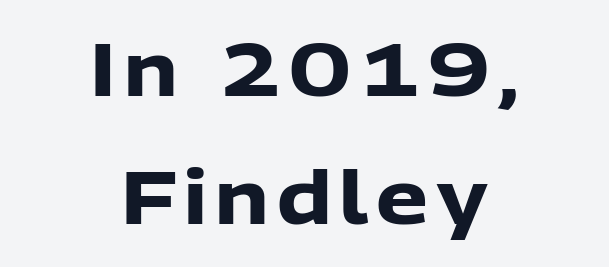
{"serif": "no", "italic": "no", "bold": "yes", "weight": "heavy", "width": "normal", "stroke_contrast": "low", "x_height": "medium", "monospaced": "no", "underline": "no", "align": "center", "line_spacing_ratio": 1.76, "glyph_px": 73}
